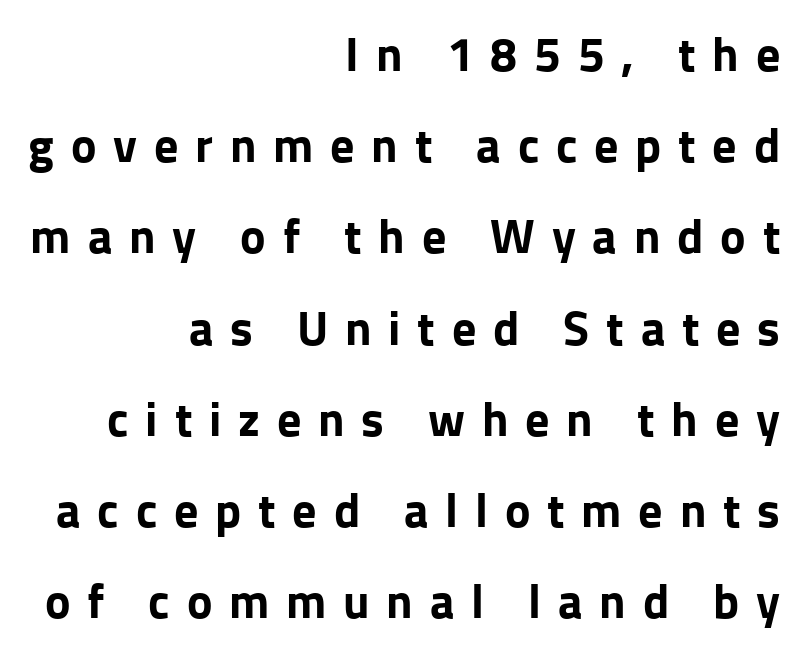
{"serif": "no", "italic": "no", "bold": "yes", "weight": "bold", "width": "normal", "stroke_contrast": "low", "x_height": "medium", "monospaced": "no", "underline": "no", "align": "right", "line_spacing": "loose", "line_spacing_ratio": 1.9, "letter_spacing": "wide", "letter_spacing_em": 0.35, "glyph_px": 48}
